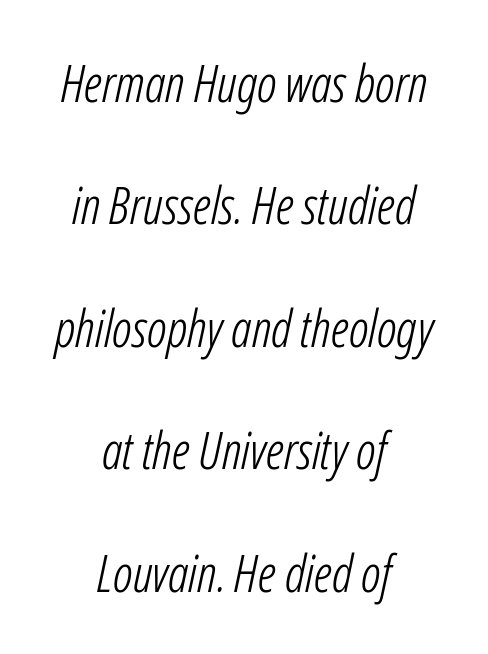
Q: Is the text bold? A: No.
Q: Is the text italic (slanted)? A: Yes, it leans right by about 12 degrees.
Q: Is the text underlined? A: No.
Q: How is the paragraph aligned? A: Centered.
Q: Is the spacing between letters normal or unusually wide? A: Normal.
Q: Is the spacing between lines tight, normal or loose? A: Loose.
Q: Width (condensed, normal, or wide)? A: Condensed.
Q: Stroke contrast? A: Low.
Q: x-height? A: Medium.
Q: Monospaced? A: No.
